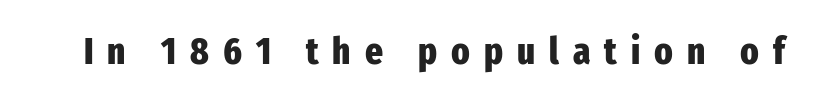
The image shows 38 px heavy, condensed sans-serif type, upright; set unusually wide letter spacing (+0.37 em), not underlined; low stroke contrast and a medium x-height.
